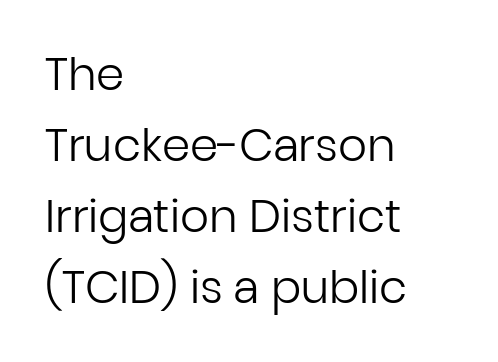
The image shows 45 px regular-weight sans-serif type, upright; set left-aligned, normal line spacing (1.58x), normal letter spacing, not underlined; low stroke contrast and a medium x-height.
